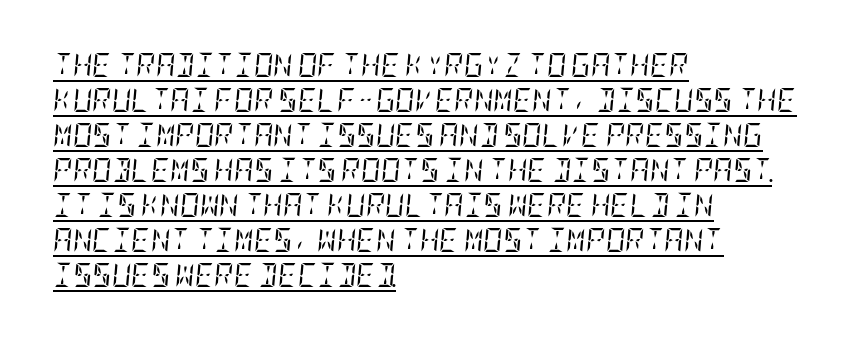
The image shows 24 px text type, italic (leaning right); set left-aligned, normal line spacing (1.46x), normal letter spacing, underlined.
